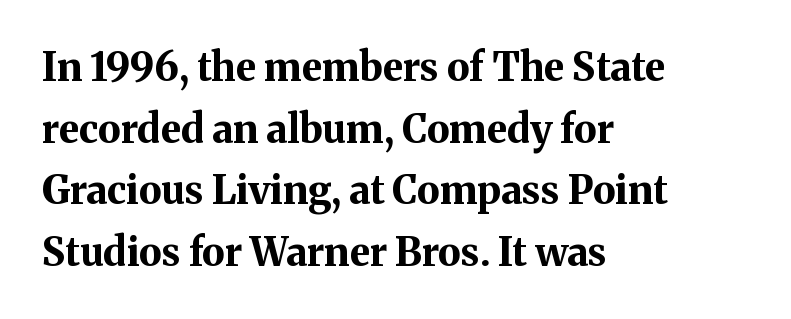
Q: Is the text bold? A: Yes.
Q: Is the text italic (slanted)? A: No, it is upright.
Q: Is the typeface a serif or a sans-serif typeface? A: Serif.
Q: Is the text underlined? A: No.
Q: How is the paragraph aligned? A: Left-aligned.
Q: Is the spacing between letters normal or unusually wide? A: Normal.
Q: Is the spacing between lines tight, normal or loose? A: Normal.
Q: Width (condensed, normal, or wide)? A: Normal.
Q: Stroke contrast? A: Medium.
Q: x-height? A: Medium.
Q: Monospaced? A: No.
